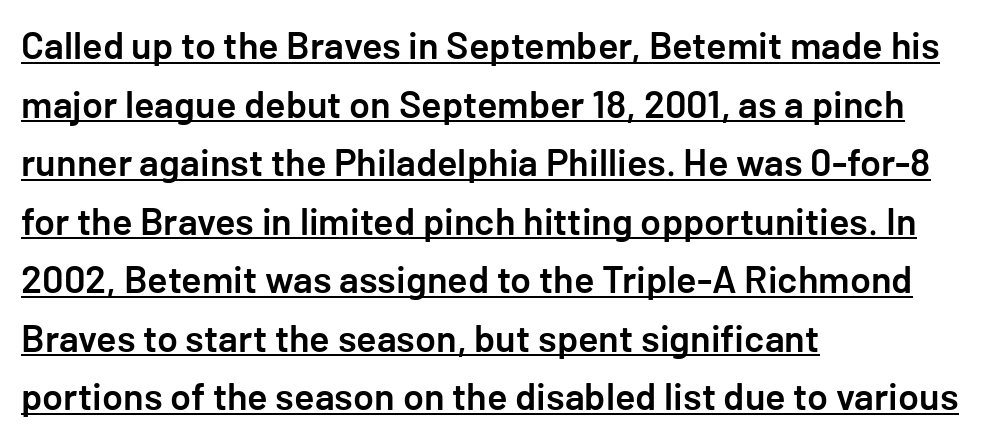
These lines are composed in type without serifs. The paragraph has a hard left edge and a soft right edge. I'd describe the lettering as semibold — firm but not a full bold. The horizontal fit of the characters is conventional and even. Notice how a bar underscores the lettering throughout. Unlike italic type, these characters show no tilt at all.
